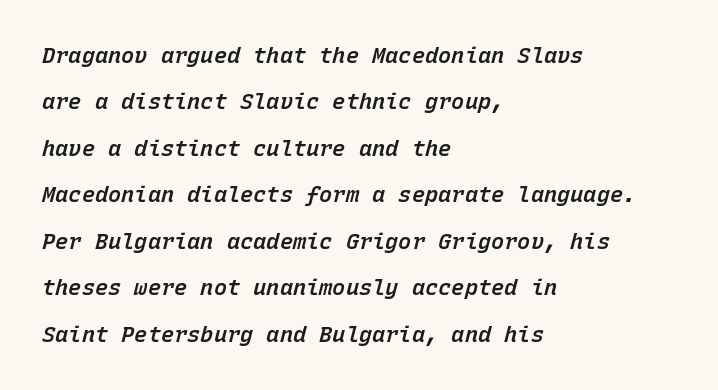
{"italic": "yes", "lean": "right", "slant_degrees": 15, "bold": "semi", "underline": "no", "align": "left", "line_spacing": "loose", "line_spacing_ratio": 2.11, "letter_spacing": "normal", "letter_spacing_em": 0.0, "glyph_px": 22}
